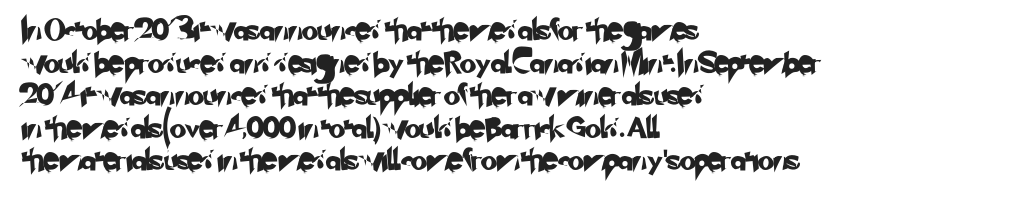
Q: Is the text underlined? A: No.
Q: How is the paragraph aligned? A: Left-aligned.
Q: Is the spacing between letters normal or unusually wide? A: Normal.
Q: Is the spacing between lines tight, normal or loose? A: Normal.
